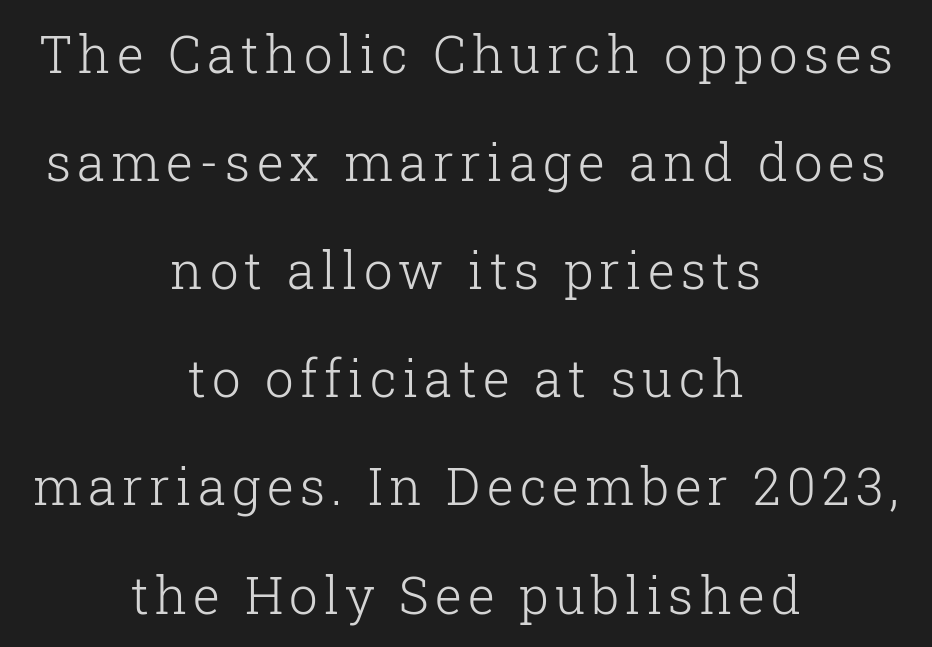
The image shows 51 px light serif type, upright; set centered, loose line spacing (2.12x), not underlined; low stroke contrast and a medium x-height.
